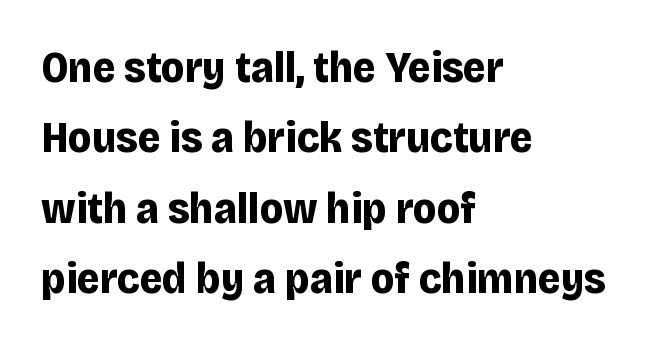
Q: Is the text bold? A: Yes.
Q: Is the text italic (slanted)? A: No, it is upright.
Q: Is the typeface a serif or a sans-serif typeface? A: Sans-serif.
Q: Is the text underlined? A: No.
Q: How is the paragraph aligned? A: Left-aligned.
Q: Is the spacing between letters normal or unusually wide? A: Normal.
Q: Is the spacing between lines tight, normal or loose? A: Normal.
Q: Width (condensed, normal, or wide)? A: Normal.
Q: Stroke contrast? A: Low.
Q: x-height? A: Large.
Q: Monospaced? A: No.
